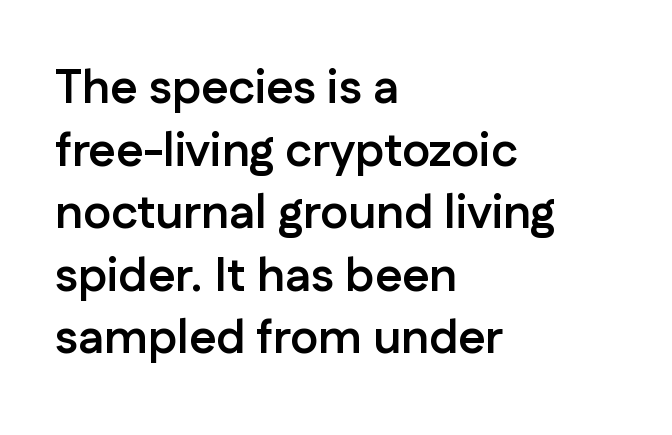
The image shows 47 px semibold sans-serif type, upright; set left-aligned, normal line spacing (1.33x), normal letter spacing, not underlined; low stroke contrast and a medium x-height.
